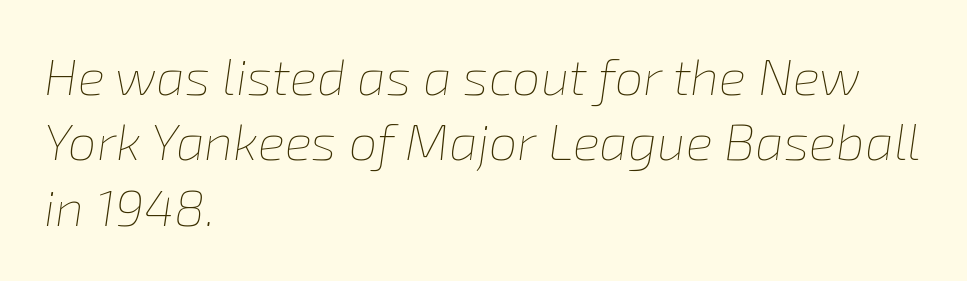
Is this a heavy cut? Hardly; it is regular or lighter. Visually the block forms a straight wall on the left and a jagged coastline on the right. Type without underlining. In terms of posture, this sample is oblique. The line texture is even and compact thanks to regular tracking.
